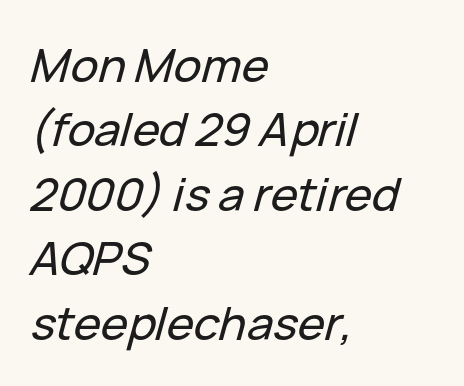
The image shows 46 px text type, italic (leaning right); set left-aligned, normal line spacing (1.4x), normal letter spacing, not underlined; low stroke contrast and a medium x-height.
